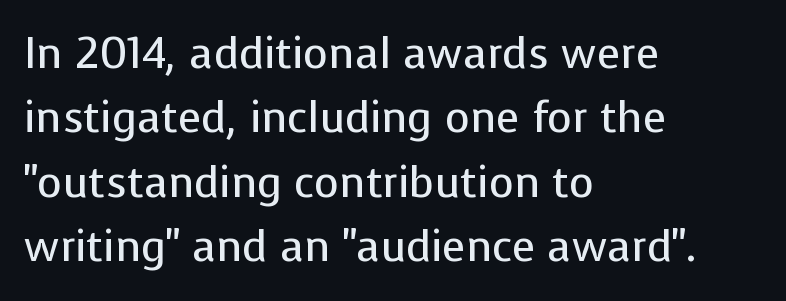
{"serif": "no", "italic": "no", "bold": "no", "weight": "regular", "width": "normal", "stroke_contrast": "low", "x_height": "medium", "monospaced": "no", "underline": "no", "align": "left", "line_spacing": "normal", "line_spacing_ratio": 1.5, "letter_spacing": "normal", "letter_spacing_em": 0.0, "glyph_px": 43}
